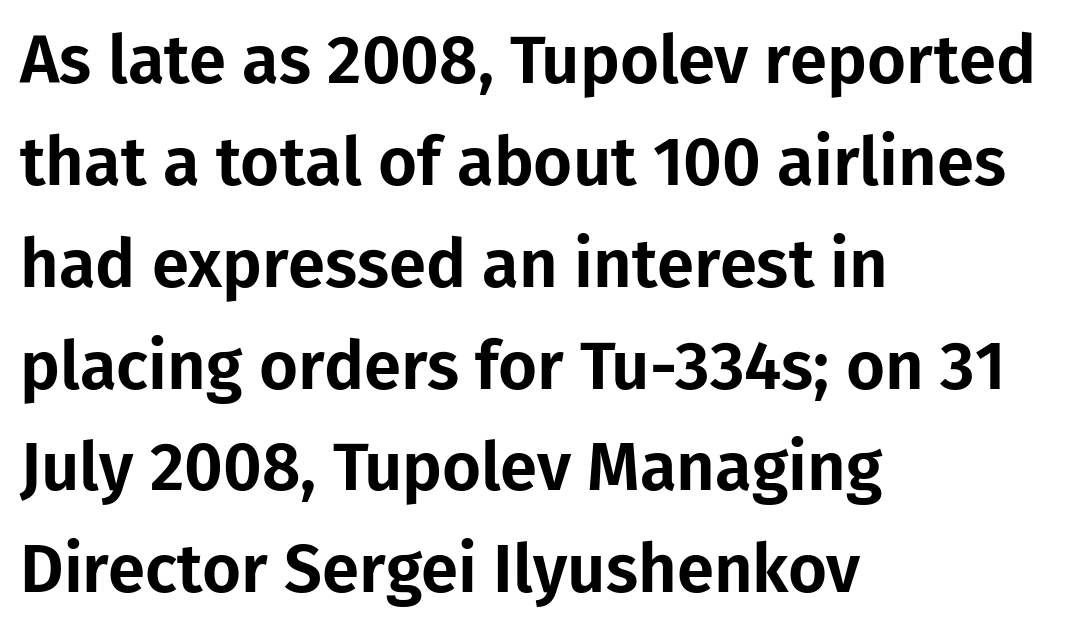
The image shows 67 px sans-serif type, upright; set left-aligned, normal line spacing (1.52x), normal letter spacing, not underlined; low stroke contrast and a medium x-height.
